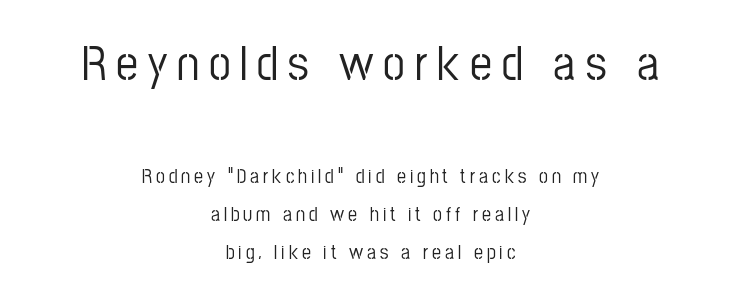
{"serif": "no", "italic": "no", "width": "condensed", "stroke_contrast": "low", "x_height": "medium", "monospaced": "no", "underline": "no", "align": "center", "line_spacing": "loose", "line_spacing_ratio": 1.91, "letter_spacing": "wide", "letter_spacing_em": 0.2, "larger_block": "first", "size_ratio": 2.45, "glyph_px": 49}
